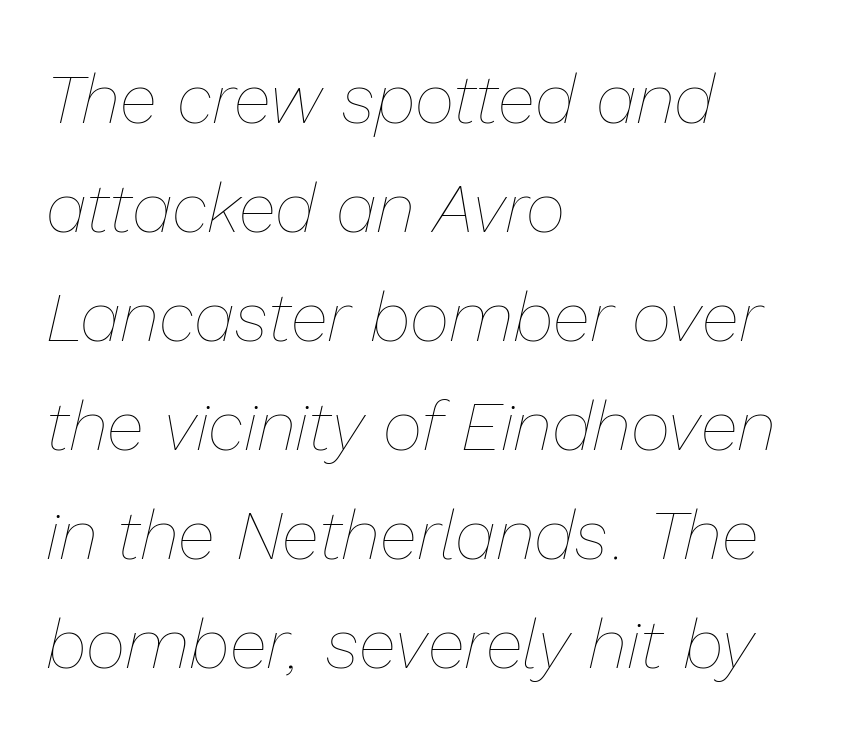
Q: Is the text bold? A: No.
Q: Is the text italic (slanted)? A: Yes, it leans right by about 13 degrees.
Q: Is the text underlined? A: No.
Q: How is the paragraph aligned? A: Left-aligned.
Q: Is the spacing between letters normal or unusually wide? A: Normal.
Q: Is the spacing between lines tight, normal or loose? A: Normal.
Q: Width (condensed, normal, or wide)? A: Normal.
Q: Stroke contrast? A: Low.
Q: x-height? A: Medium.
Q: Monospaced? A: No.
